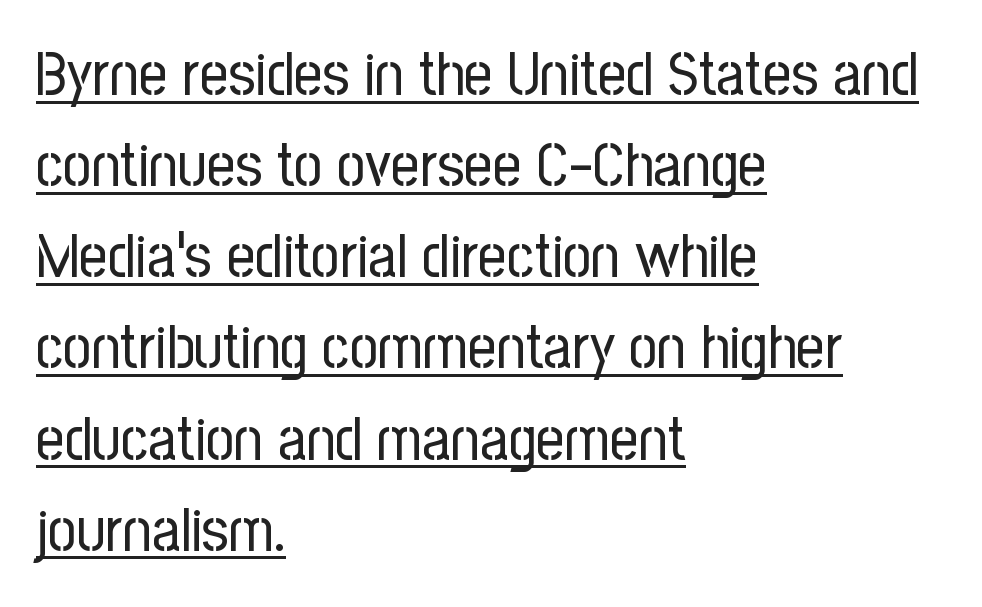
Q: Is the text bold? A: No.
Q: Is the text italic (slanted)? A: No, it is upright.
Q: Is the typeface a serif or a sans-serif typeface? A: Sans-serif.
Q: Is the text underlined? A: Yes.
Q: How is the paragraph aligned? A: Left-aligned.
Q: Is the spacing between letters normal or unusually wide? A: Normal.
Q: Is the spacing between lines tight, normal or loose? A: Normal.
Q: Width (condensed, normal, or wide)? A: Condensed.
Q: Stroke contrast? A: Low.
Q: x-height? A: Medium.
Q: Monospaced? A: No.
